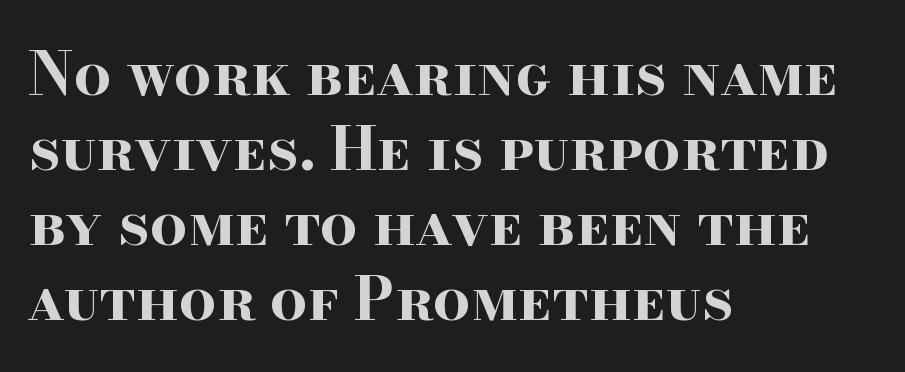
Q: Is the text bold? A: Yes.
Q: Is the text italic (slanted)? A: No, it is upright.
Q: Is the typeface a serif or a sans-serif typeface? A: Serif.
Q: Is the text underlined? A: No.
Q: How is the paragraph aligned? A: Left-aligned.
Q: Is the spacing between letters normal or unusually wide? A: Normal.
Q: Is the spacing between lines tight, normal or loose? A: Normal.
Q: Width (condensed, normal, or wide)? A: Wide.
Q: Stroke contrast? A: High.
Q: x-height? A: Small.
Q: Monospaced? A: No.
